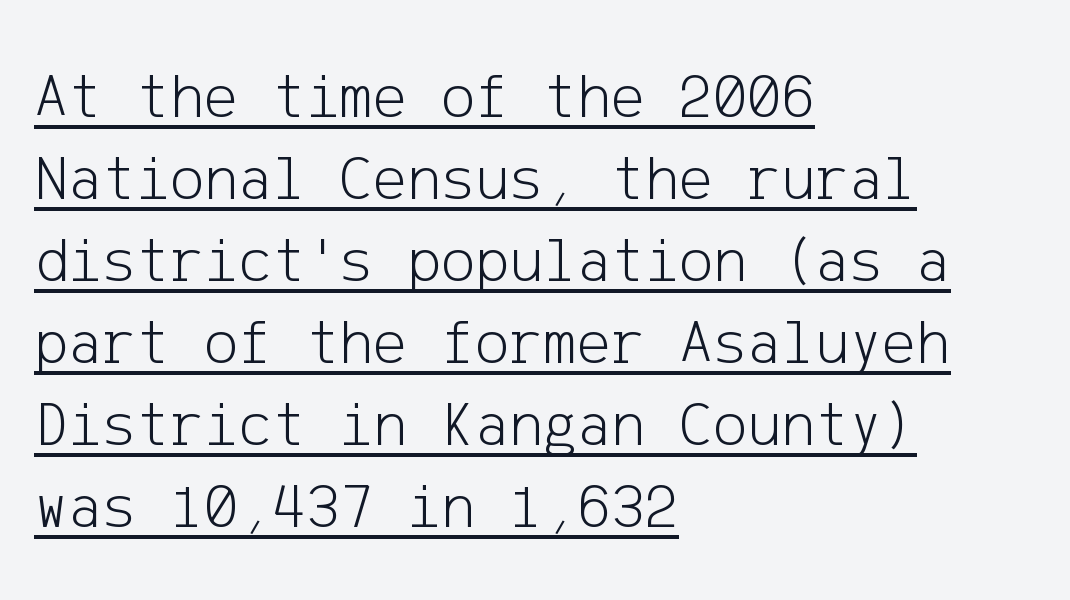
Q: Is the text bold? A: No.
Q: Is the text italic (slanted)? A: No, it is upright.
Q: Is the typeface a serif or a sans-serif typeface? A: Sans-serif.
Q: Is the text underlined? A: Yes.
Q: How is the paragraph aligned? A: Left-aligned.
Q: Is the spacing between letters normal or unusually wide? A: Normal.
Q: Is the spacing between lines tight, normal or loose? A: Normal.
Q: Width (condensed, normal, or wide)? A: Normal.
Q: Stroke contrast? A: Low.
Q: x-height? A: Medium.
